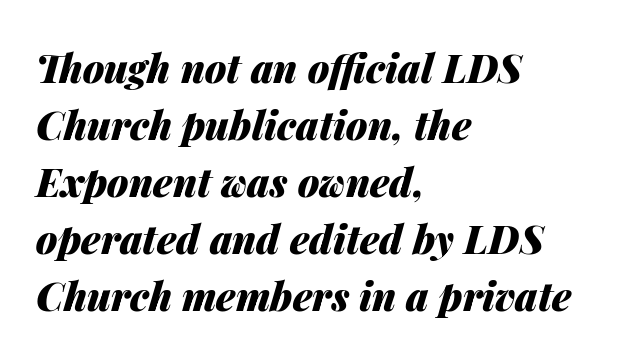
Q: Is the text bold? A: Yes.
Q: Is the text italic (slanted)? A: Yes, it leans right by about 14 degrees.
Q: Is the text underlined? A: No.
Q: How is the paragraph aligned? A: Left-aligned.
Q: Is the spacing between letters normal or unusually wide? A: Normal.
Q: Is the spacing between lines tight, normal or loose? A: Normal.
Q: Width (condensed, normal, or wide)? A: Normal.
Q: Stroke contrast? A: Medium.
Q: x-height? A: Medium.
Q: Monospaced? A: No.
